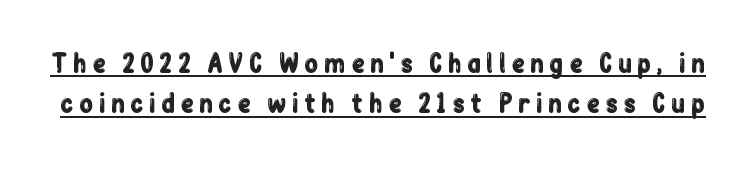
Q: Is the text italic (slanted)? A: No, it is upright.
Q: Is the text underlined? A: Yes.
Q: Is the spacing between letters normal or unusually wide? A: Unusually wide.
Q: Is the spacing between lines tight, normal or loose? A: Normal.
